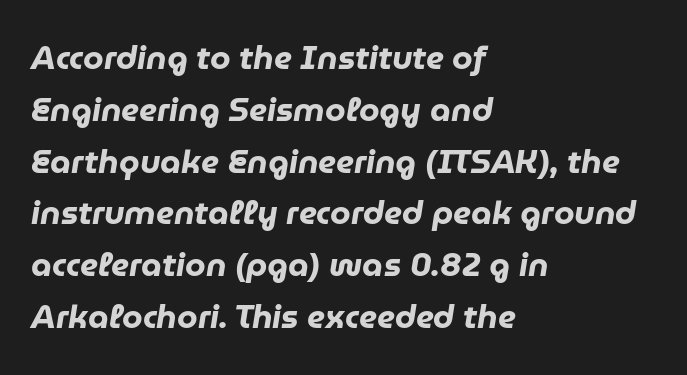
Anything drawn beneath the words? Only blank space. This rendering leaves character spacing at its baseline value. Here the designer chose a conventional face with non-uniform glyph widths. Tall strokes in this sample are angled rather than plumb. The leading is moderate, giving the passage an even texture. Students, this is bold: see how much ink each stroke carries.
